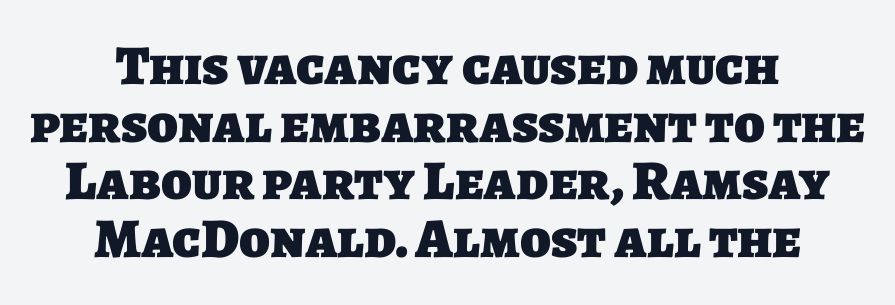
{"serif": "no", "bold": "yes", "weight": "heavy", "width": "normal", "stroke_contrast": "low", "x_height": "large", "monospaced": "no", "underline": "no", "align": "center", "line_spacing": "tight", "line_spacing_ratio": 1.03, "letter_spacing": "normal", "letter_spacing_em": 0.0, "glyph_px": 56}
